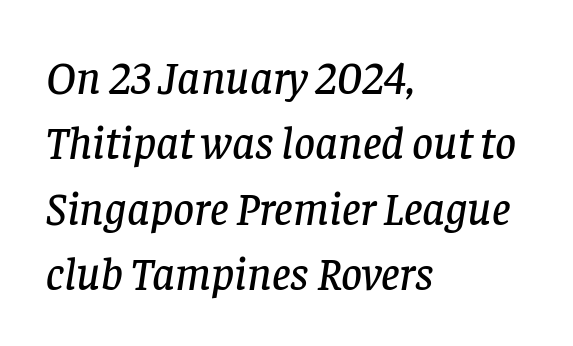
{"serif": "yes", "italic": "yes", "lean": "right", "slant_degrees": 8, "width": "normal", "stroke_contrast": "low", "x_height": "large", "monospaced": "no", "underline": "no", "align": "left", "line_spacing": "normal", "line_spacing_ratio": 1.42, "letter_spacing": "normal", "letter_spacing_em": 0.0, "glyph_px": 46}
